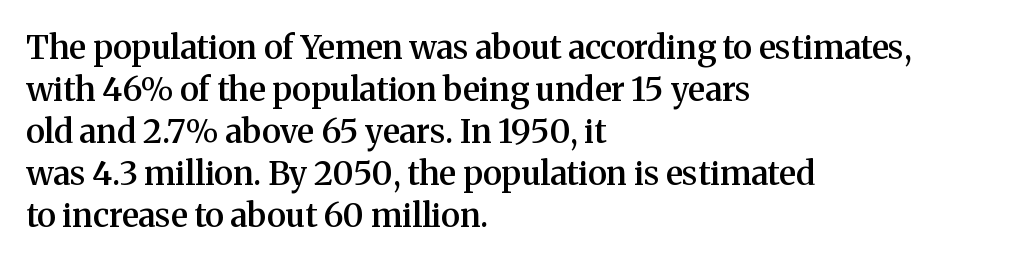
The image shows 33 px semibold serif type, upright; set left-aligned, normal line spacing (1.27x), normal letter spacing, not underlined; medium stroke contrast and a medium x-height.
